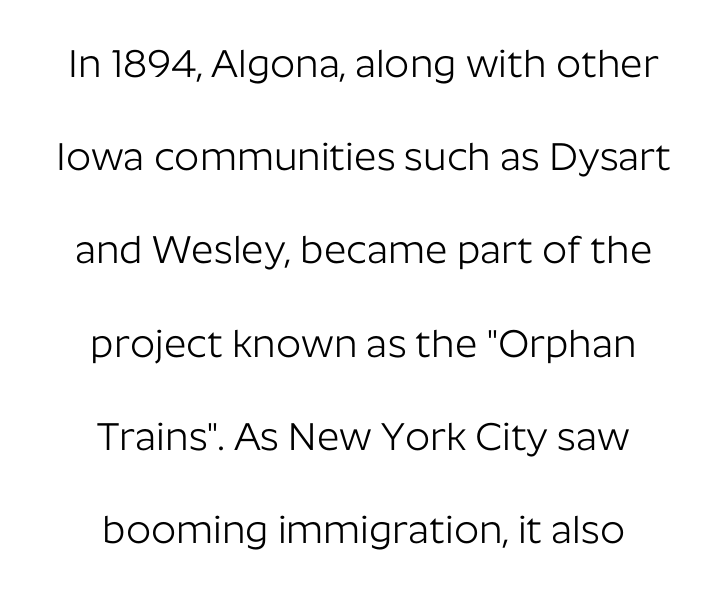
The image shows 39 px light sans-serif type, upright; set centered, loose line spacing (2.39x), normal letter spacing, not underlined; low stroke contrast and a medium x-height.
